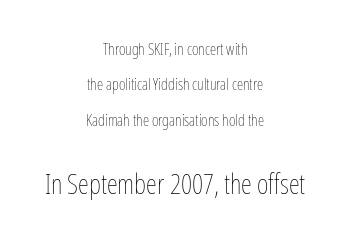
{"italic": "no", "bold": "no", "weight": "thin", "width": "condensed", "stroke_contrast": "low", "x_height": "medium", "monospaced": "no", "underline": "no", "align": "center", "line_spacing": "loose", "line_spacing_ratio": 2.21, "letter_spacing": "normal", "letter_spacing_em": 0.0, "larger_block": "second", "size_ratio": 1.75, "glyph_px": 28}
